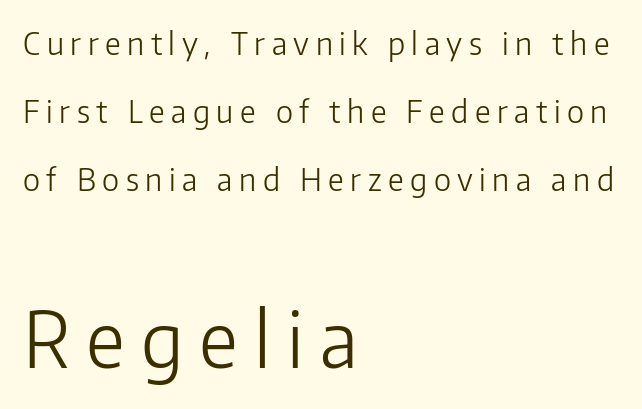
In terms of letterspacing, this is a distinctly airy, spread setting. When letters stand straight like this, we call the style roman or upright. In CSS terms this would be text-align: left. Decoration check: the copy has no underline.
